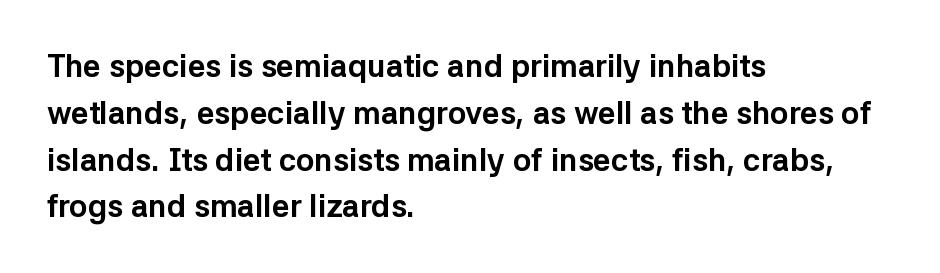
{"serif": "no", "italic": "no", "bold": "yes", "weight": "bold", "width": "normal", "stroke_contrast": "low", "x_height": "medium", "monospaced": "no", "underline": "no", "align": "left", "line_spacing": "normal", "line_spacing_ratio": 1.51, "letter_spacing": "normal", "letter_spacing_em": 0.0, "glyph_px": 31}
